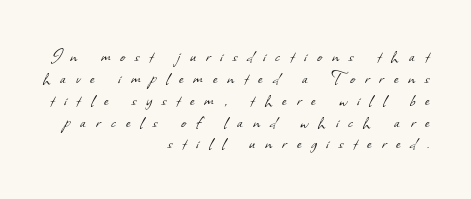
Q: Is the text bold? A: No.
Q: Is the text underlined? A: No.
Q: How is the paragraph aligned? A: Right-aligned.
Q: Is the spacing between letters normal or unusually wide? A: Unusually wide.
Q: Is the spacing between lines tight, normal or loose? A: Tight.
